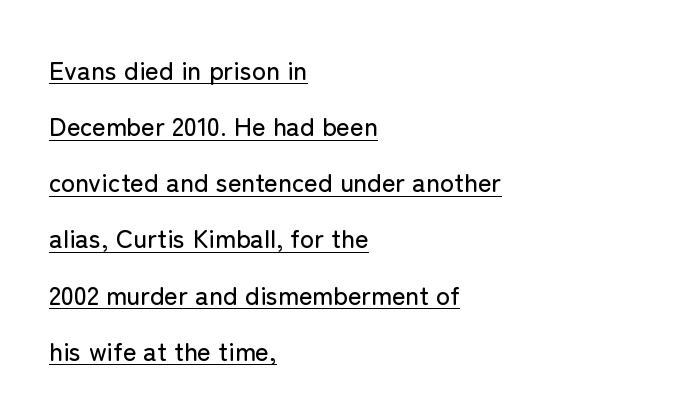
The face used here is rendered with its standard letterfit. Does a line run under the words? Yes, clearly. Horizontal alignment here is leftward, the default for most running prose. In terms of posture, this sample is upright. Successive baselines arrive slowly, with a big drop between each.
